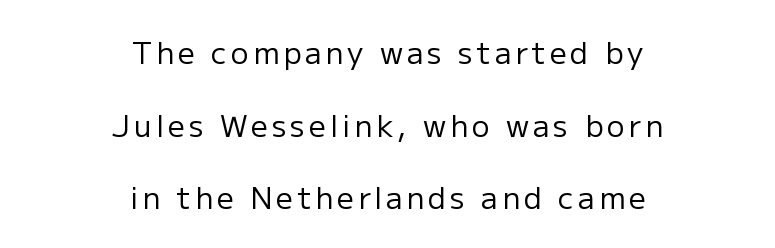
The image shows 30 px regular-weight sans-serif type, upright; set centered, loose line spacing (2.42x), not underlined; low stroke contrast and a medium x-height.
